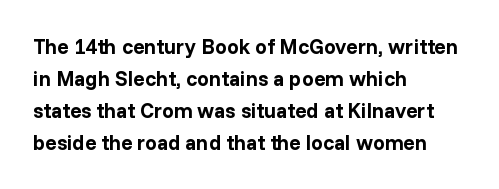
The image shows 21 px bold type, upright; set left-aligned, normal line spacing (1.52x), normal letter spacing, not underlined.
